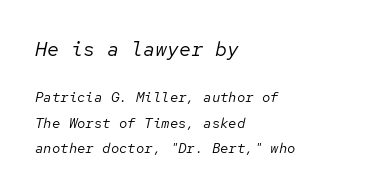
The image shows 20 px text type, italic (leaning right); set left-aligned, line spacing 1.81x, normal letter spacing, not underlined; the first (top) block is 1.43x larger.
